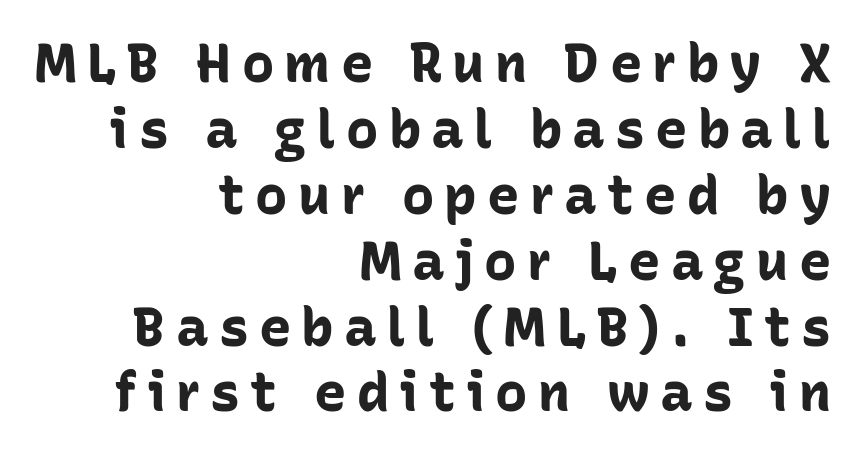
Q: Is the text bold? A: Yes.
Q: Is the text italic (slanted)? A: No, it is upright.
Q: Is the typeface a serif or a sans-serif typeface? A: Sans-serif.
Q: Is the text underlined? A: No.
Q: How is the paragraph aligned? A: Right-aligned.
Q: Width (condensed, normal, or wide)? A: Normal.
Q: Stroke contrast? A: Low.
Q: x-height? A: Medium.
Q: Monospaced? A: No.
